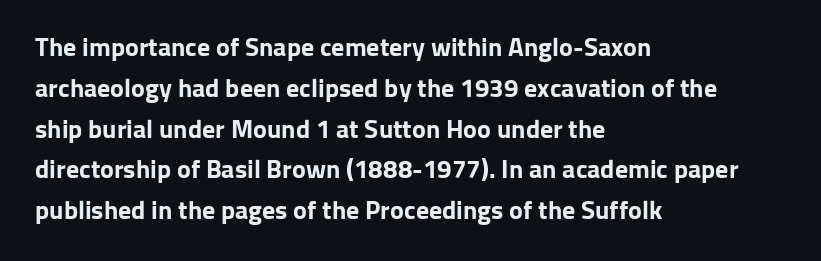
The image shows 26 px bold type, upright; set left-aligned, normal line spacing (1.57x), normal letter spacing, not underlined.
